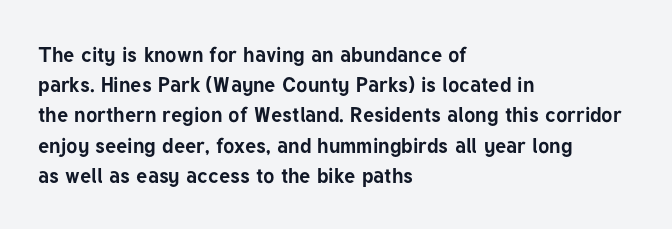
Q: Is the text bold? A: Yes.
Q: Is the text italic (slanted)? A: No, it is upright.
Q: Is the text underlined? A: No.
Q: How is the paragraph aligned? A: Left-aligned.
Q: Is the spacing between letters normal or unusually wide? A: Normal.
Q: Is the spacing between lines tight, normal or loose? A: Normal.
